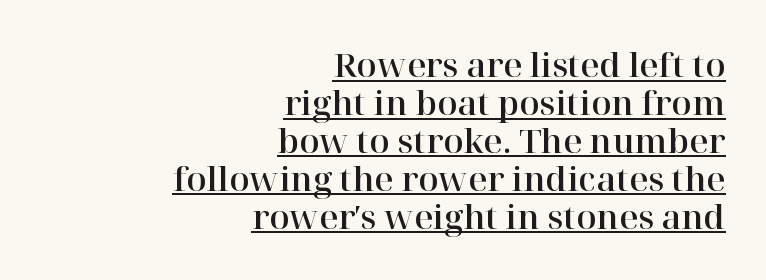
The image shows 33 px serif type, upright; set right-aligned, tight line spacing (1.15x), normal letter spacing, underlined; high stroke contrast and a medium x-height.
